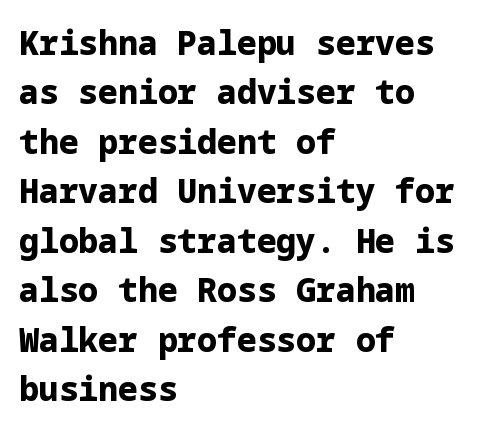
The image shows 33 px bold sans-serif type, upright; set left-aligned, normal line spacing (1.5x), normal letter spacing, not underlined; low stroke contrast and a medium x-height.
